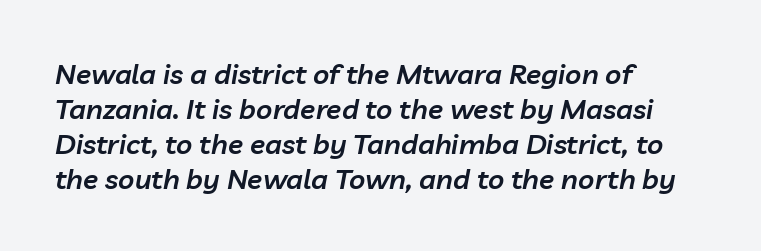
{"italic": "yes", "lean": "right", "slant_degrees": 10, "bold": "semi", "weight": "semibold", "width": "normal", "stroke_contrast": "low", "x_height": "medium", "monospaced": "no", "underline": "no", "align": "left", "line_spacing": "normal", "line_spacing_ratio": 1.25, "letter_spacing": "normal", "letter_spacing_em": 0.0, "glyph_px": 28}
